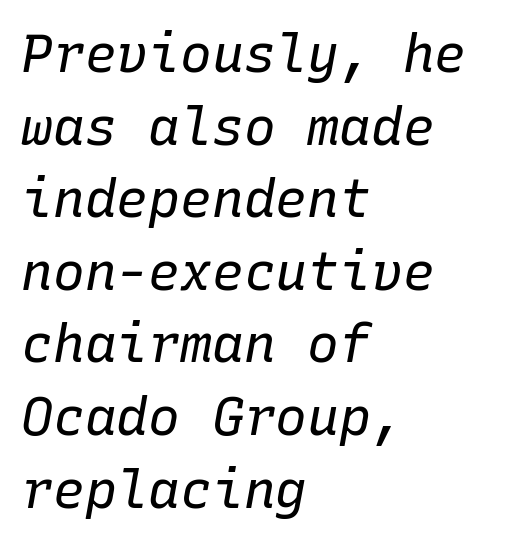
Q: Is the text bold? A: No.
Q: Is the text italic (slanted)? A: Yes, it leans right by about 10 degrees.
Q: Is the text underlined? A: No.
Q: How is the paragraph aligned? A: Left-aligned.
Q: Is the spacing between letters normal or unusually wide? A: Normal.
Q: Is the spacing between lines tight, normal or loose? A: Normal.
Q: Width (condensed, normal, or wide)? A: Normal.
Q: Stroke contrast? A: Low.
Q: x-height? A: Medium.
Q: Monospaced? A: Yes.
